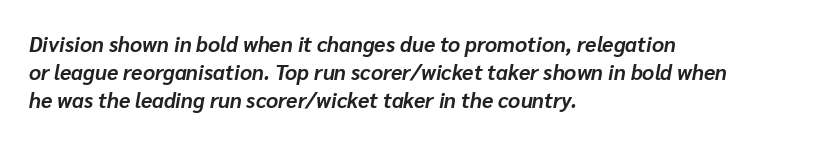
Evenly set lines give the paragraph a standard silhouette. A typesetter would call this zero additional tracking. These lines are set flush left with a ragged right edge. Underlining? Definitely not there.
